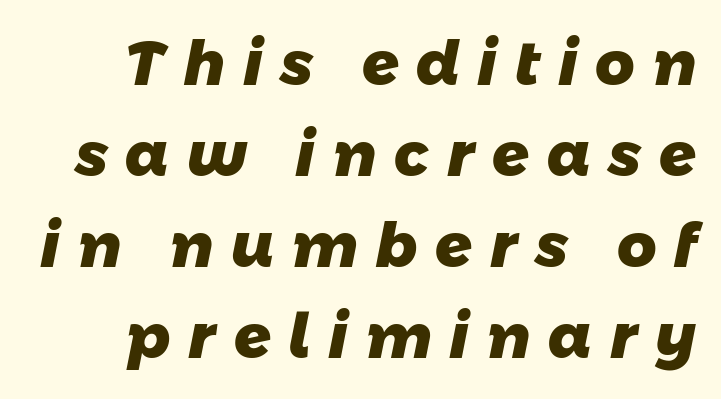
Q: Is the text bold? A: Yes.
Q: Is the typeface a serif or a sans-serif typeface? A: Sans-serif.
Q: Is the text underlined? A: No.
Q: Is the spacing between letters normal or unusually wide? A: Unusually wide.
Q: Is the spacing between lines tight, normal or loose? A: Normal.
Q: Width (condensed, normal, or wide)? A: Normal.
Q: Stroke contrast? A: Low.
Q: x-height? A: Medium.
Q: Monospaced? A: No.
